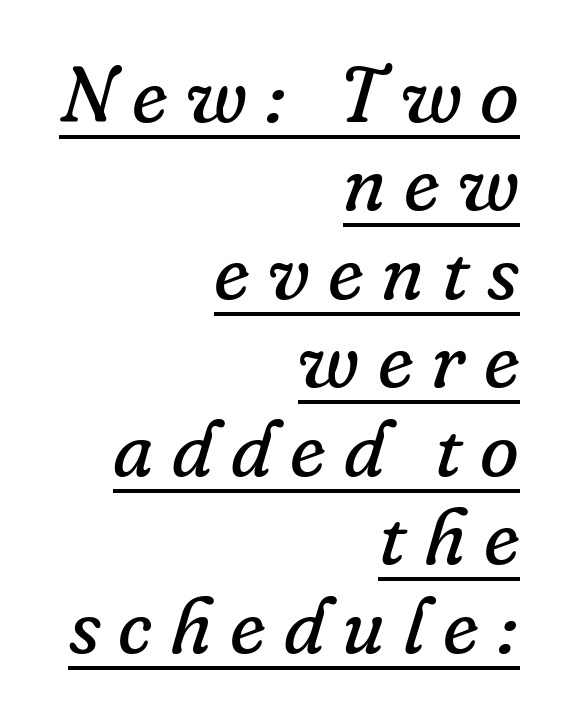
{"serif": "yes", "italic": "yes", "lean": "right", "slant_degrees": 16, "bold": "no", "weight": "regular", "width": "normal", "stroke_contrast": "low", "x_height": "small", "monospaced": "no", "underline": "yes", "align": "right", "line_spacing": "tight", "line_spacing_ratio": 1.12, "letter_spacing": "wide", "letter_spacing_em": 0.23, "glyph_px": 79}
